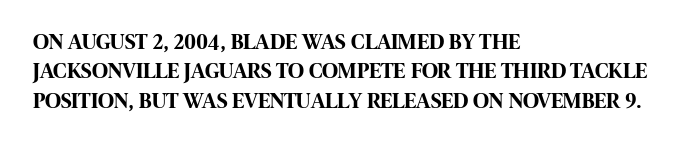
The image shows 22 px bold type, upright; set left-aligned, normal line spacing (1.33x), normal letter spacing, not underlined.
